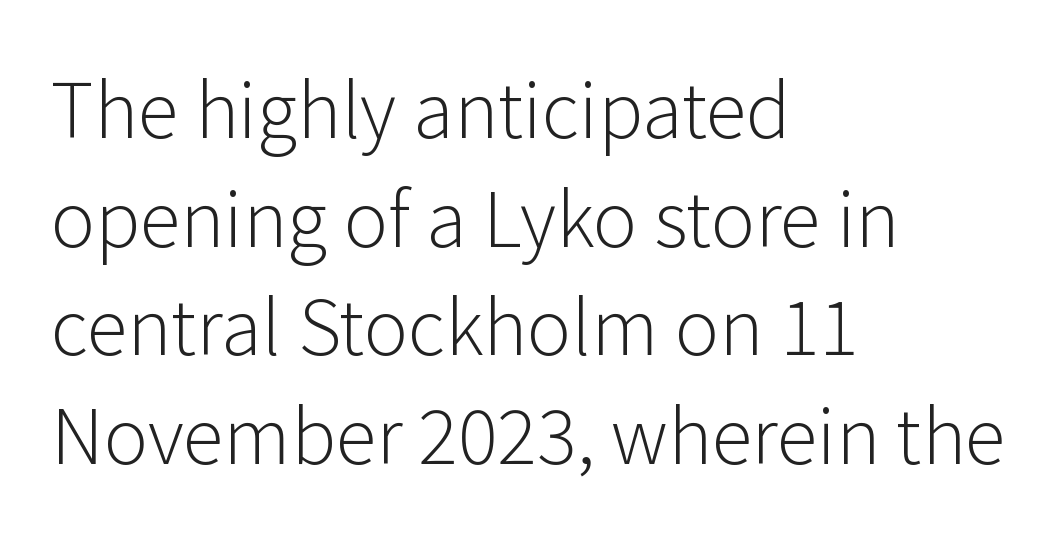
The image shows 75 px light sans-serif type, upright; set left-aligned, normal line spacing (1.45x), normal letter spacing, not underlined; low stroke contrast and a medium x-height.
